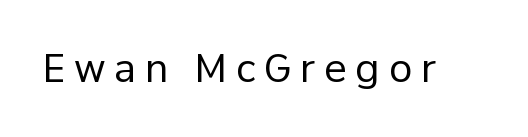
The image shows 38 px regular-weight sans-serif type, upright; set unusually wide letter spacing (+0.23 em), not underlined; low stroke contrast and a medium x-height.
